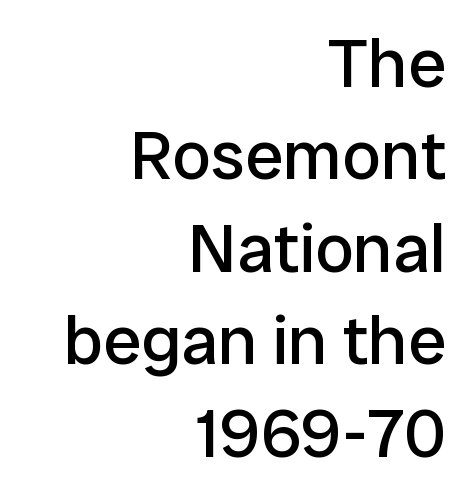
Typeset ragged left — the right edge is the straight one. This rendering features lettering with no underline. These lines are composed in type without serifs. The weight would be labelled regular, book, light, or lighter still. The lettering stays uniformly vertical, giving the passage a roman look. The space between consecutive lines is moderate.
